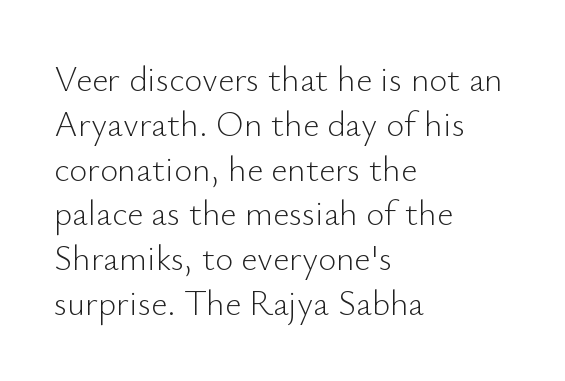
{"serif": "no", "italic": "no", "bold": "no", "weight": "light", "width": "normal", "stroke_contrast": "low", "x_height": "small", "monospaced": "no", "underline": "no", "align": "left", "line_spacing": "normal", "line_spacing_ratio": 1.28, "letter_spacing": "normal", "letter_spacing_em": 0.0, "glyph_px": 35}
